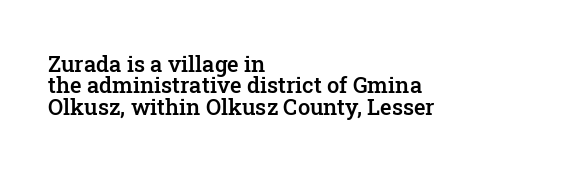
In terms of weight, the rendering is demibold, just under bold. Regarding leading, the lines here are crowded together. Has an underline been added? It has not. Caption: multi-line text, flush left, ragged right.
